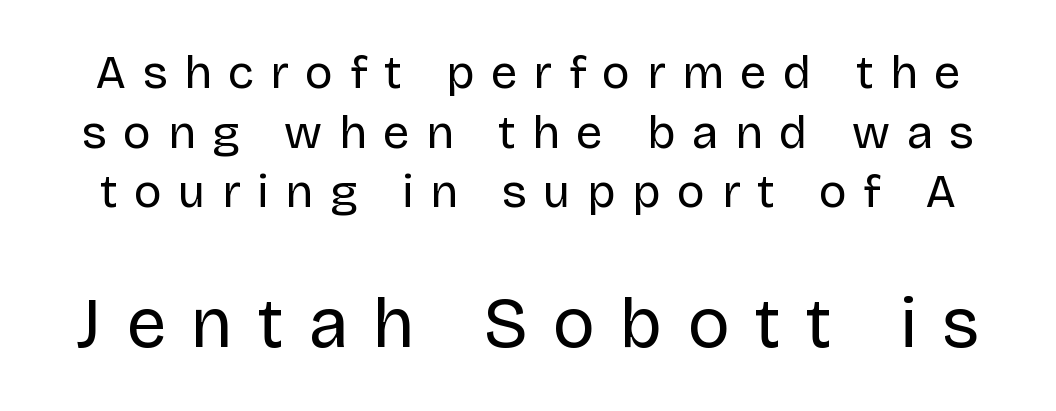
Q: Is the text bold? A: No.
Q: Is the text italic (slanted)? A: No, it is upright.
Q: Is the typeface a serif or a sans-serif typeface? A: Sans-serif.
Q: Is the text underlined? A: No.
Q: Is the spacing between letters normal or unusually wide? A: Unusually wide.
Q: Is the spacing between lines tight, normal or loose? A: Normal.
Q: Which block of text is set in a larger size, the first (top) or the second (bottom)? A: The second (bottom) one.
Q: Width (condensed, normal, or wide)? A: Normal.
Q: Stroke contrast? A: Low.
Q: x-height? A: Large.
Q: Monospaced? A: No.
